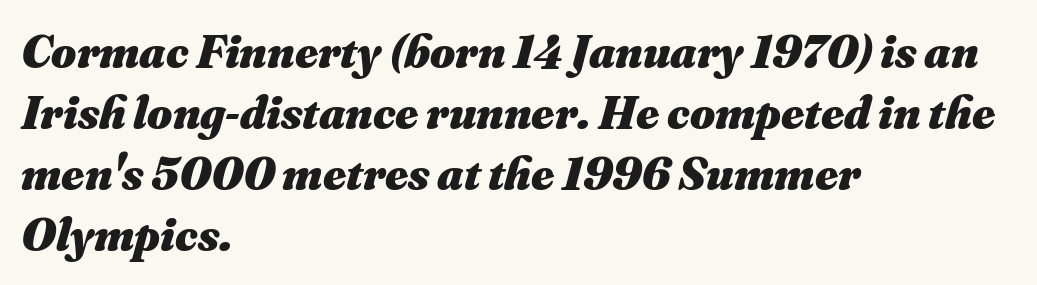
{"italic": "yes", "lean": "right", "slant_degrees": 16, "bold": "yes", "weight": "heavy", "width": "normal", "stroke_contrast": "medium", "x_height": "small", "monospaced": "no", "underline": "no", "align": "left", "line_spacing": "normal", "line_spacing_ratio": 1.27, "letter_spacing": "normal", "letter_spacing_em": 0.0, "glyph_px": 48}
